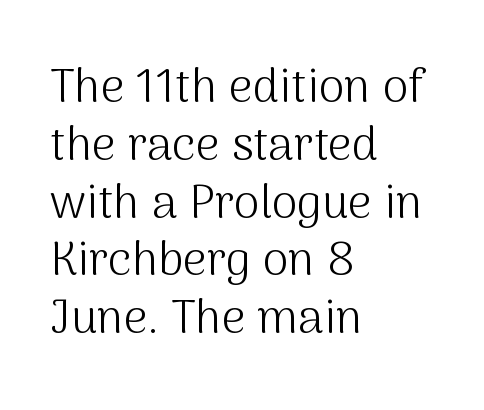
The image shows 47 px light sans-serif type, upright; set left-aligned, line spacing 1.23x, normal letter spacing, not underlined; medium stroke contrast and a medium x-height.
